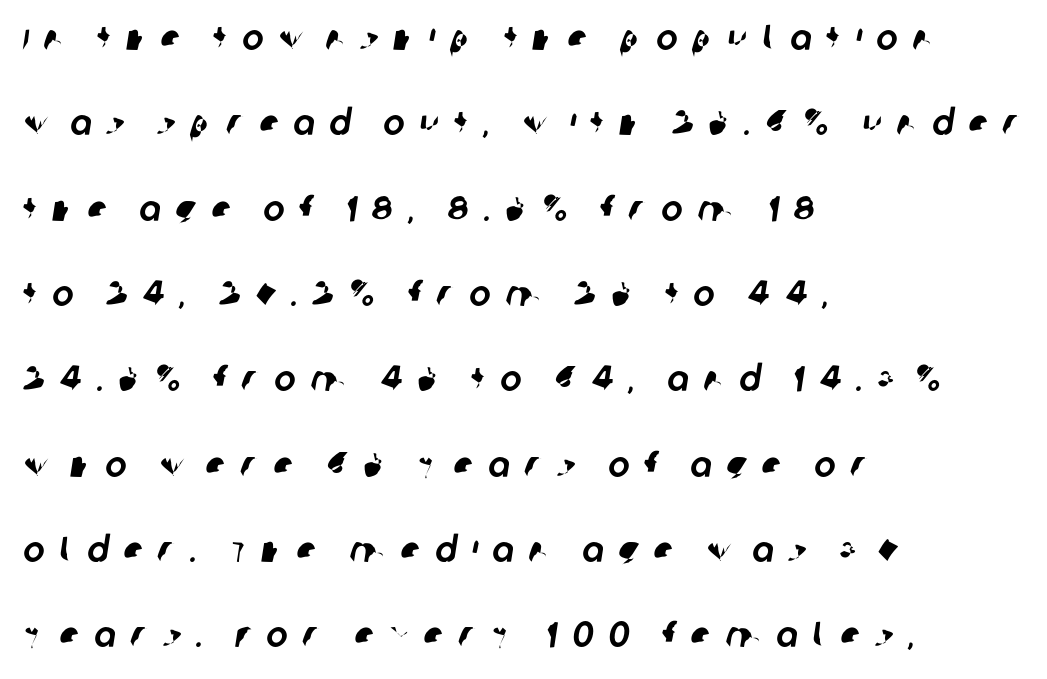
The image shows 36 px sans-serif type; set left-aligned, loose line spacing (2.37x), unusually wide letter spacing (+0.41 em), not underlined; low stroke contrast and a large x-height.
